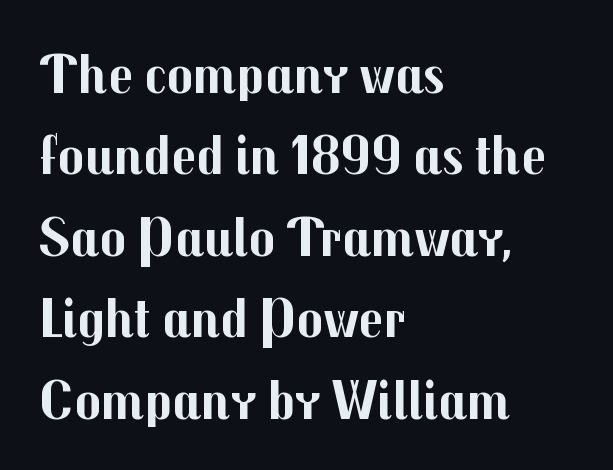
Note the varied advance widths — an 'i' is clearly narrower than an 'm'. Line spacing here is normal. No extra tracking has been applied to these lines. Designer's note — italics off, roman on. The typesetter chose a ragged-right arrangement here. Heavy-handed strokes throughout: this text is bold.
